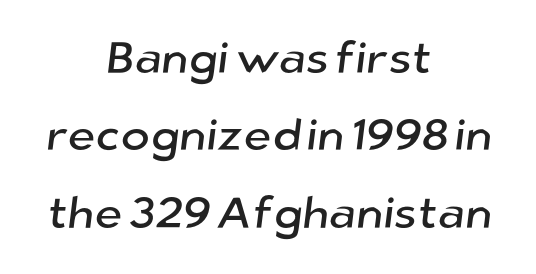
{"serif": "no", "width": "normal", "stroke_contrast": "low", "x_height": "medium", "monospaced": "no", "underline": "no", "align": "center", "line_spacing_ratio": 1.76, "letter_spacing": "normal", "letter_spacing_em": 0.0, "glyph_px": 44}
